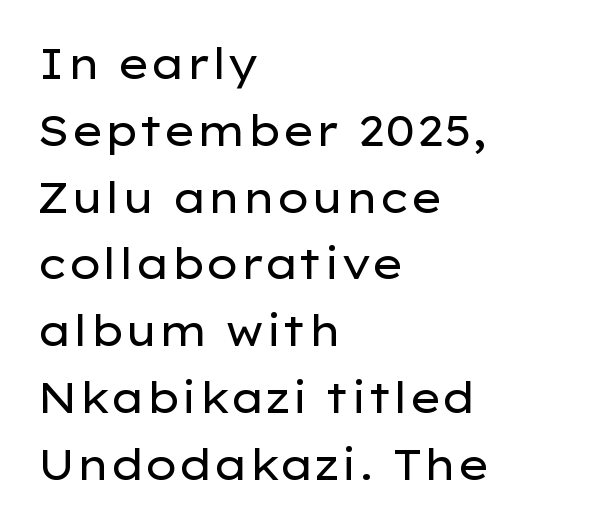
The passage shown is typed in a proportional face where columns would drift. Is this a heavy cut? Hardly; it is regular or lighter. Each word holds together tightly as a unit, with standard inter-letter gaps. These lines were composed using upright roman letters.
